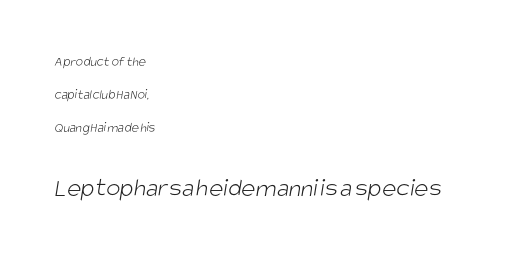
The characters are drawn with everyday or finer stroke widths. Between these two stacked blocks, the lower one wins on size. The leading is generous, giving the passage an open texture. Plain, unruled lines of type. A classic flush-left, rag-right setting is used for this passage. Spacing between characters is what you'd get straight out of the box.
